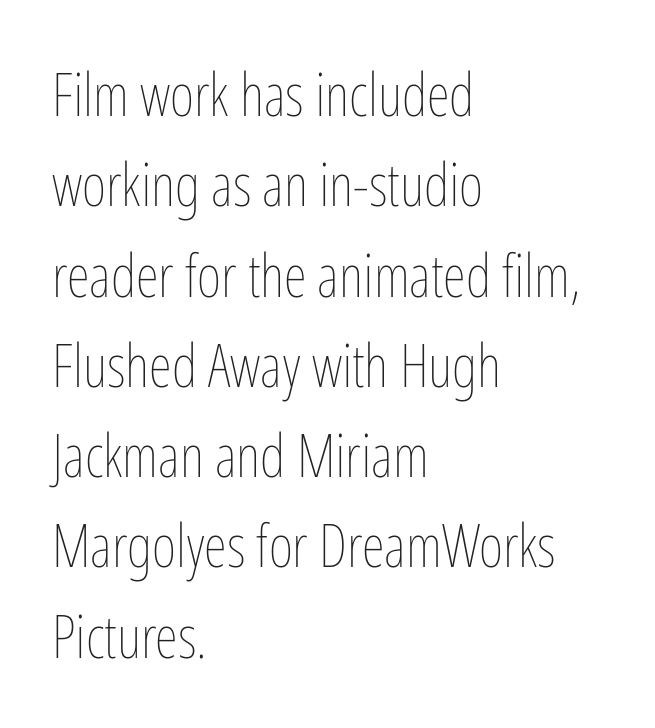
{"italic": "no", "bold": "no", "weight": "thin", "width": "condensed", "stroke_contrast": "low", "x_height": "medium", "monospaced": "no", "underline": "no", "align": "left", "line_spacing": "normal", "line_spacing_ratio": 1.53, "letter_spacing": "normal", "letter_spacing_em": 0.0, "glyph_px": 59}
